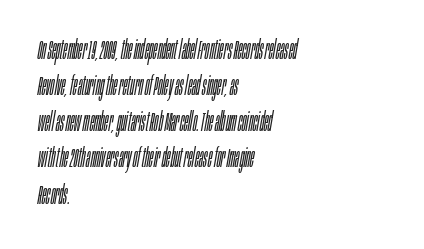
The image shows 26 px text type, italic (leaning right); set left-aligned, normal line spacing (1.39x), normal letter spacing, not underlined.
